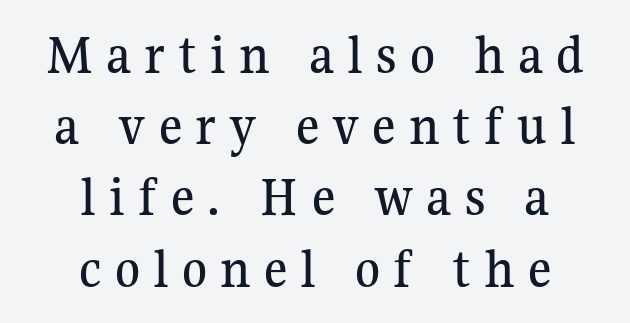
The image shows 57 px serif type, upright; set centered, normal line spacing (1.25x), unusually wide letter spacing (+0.23 em), not underlined; medium stroke contrast and a medium x-height.
